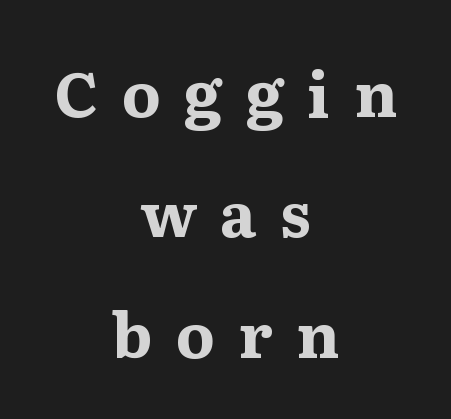
{"serif": "yes", "italic": "no", "bold": "yes", "weight": "bold", "width": "normal", "stroke_contrast": "medium", "x_height": "medium", "monospaced": "no", "underline": "no", "align": "center", "line_spacing": "loose", "line_spacing_ratio": 1.91, "letter_spacing": "wide", "letter_spacing_em": 0.37, "glyph_px": 63}
